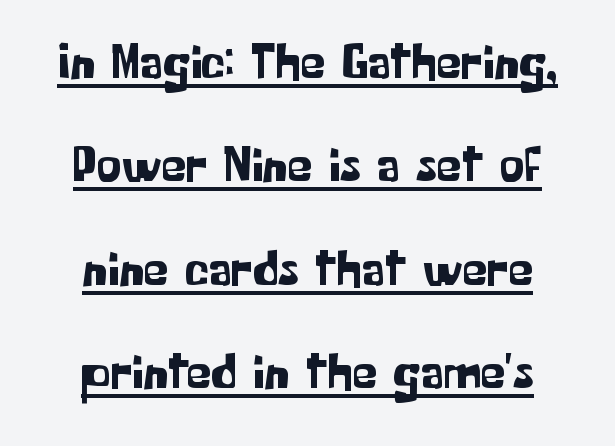
Font category for this specimen: sans-serif. What decoration does the sample have? An underline. It's the straight-up-and-down kind of type. A typesetter would call this proportional, since set widths differ per character. Here the glyphs are tracked normally, forming tight word shapes.
